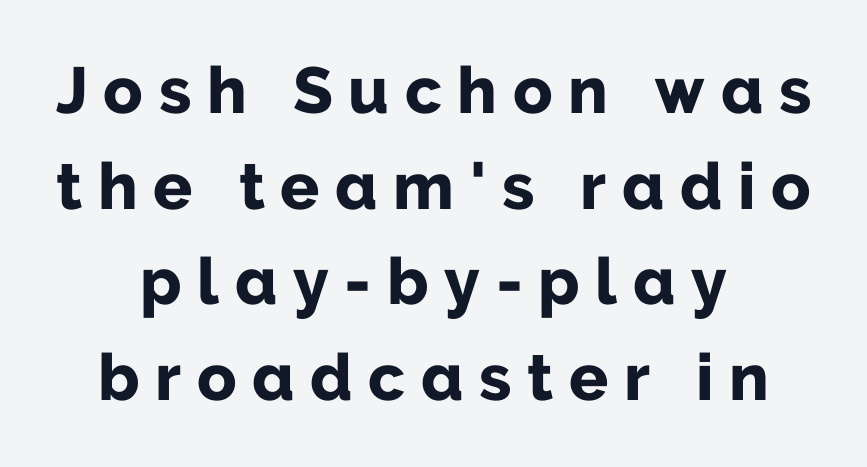
The strip under each line holds only bare page. Regarding serifs, this sample does without them. The rendering uses natural spacing where letterforms have individual widths. Stroke thickness is high; the sample reads as a true bold.
